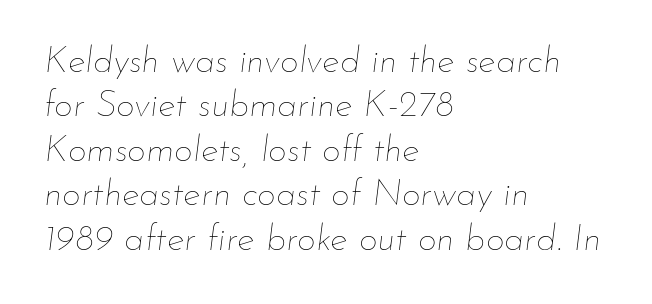
This sample has the flowing, uneven cadence of proportional lettering. The tracking reads as untouched default to a designer's eye. Quick note: underline off. If you drew a ruler down the left edge, every line would touch it. An italicized treatment has been applied to the whole sample.
